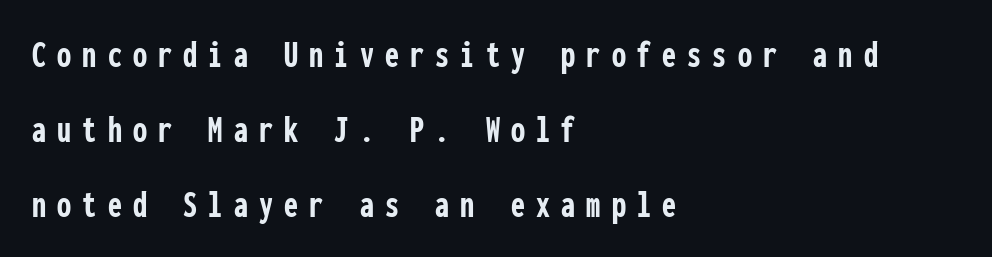
{"serif": "no", "italic": "no", "bold": "yes", "weight": "semibold", "width": "condensed", "stroke_contrast": "low", "x_height": "medium", "monospaced": "yes", "underline": "no", "align": "left", "line_spacing_ratio": 1.87, "letter_spacing": "wide", "letter_spacing_em": 0.28, "glyph_px": 40}
